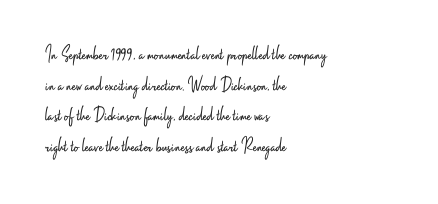
{"bold": "no", "underline": "no", "align": "left", "line_spacing": "normal", "line_spacing_ratio": 1.46, "letter_spacing": "normal", "letter_spacing_em": 0.0, "glyph_px": 21}
